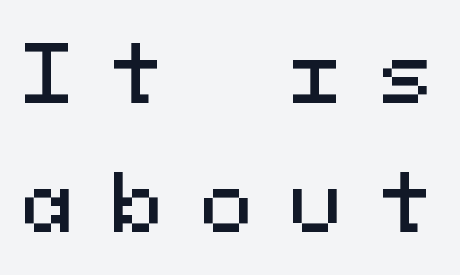
The image shows 78 px sans-serif type, upright, monospaced; set normal line spacing (1.65x), unusually wide letter spacing (+0.48 em), not underlined; medium stroke contrast and a medium x-height.
